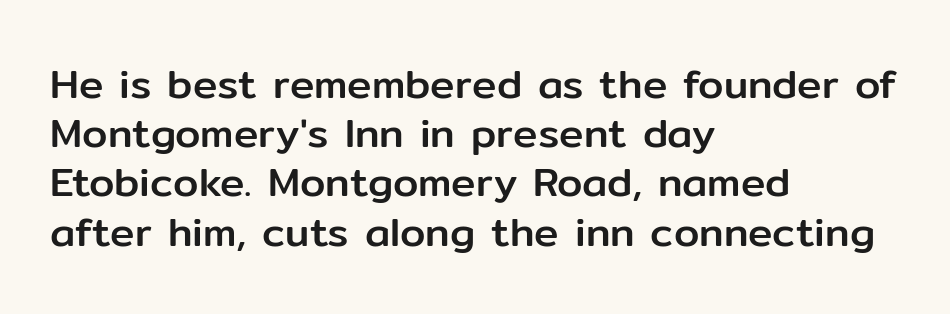
The image shows 41 px sans-serif type, upright; set left-aligned, line spacing 1.2x, normal letter spacing, not underlined; low stroke contrast and a medium x-height.
